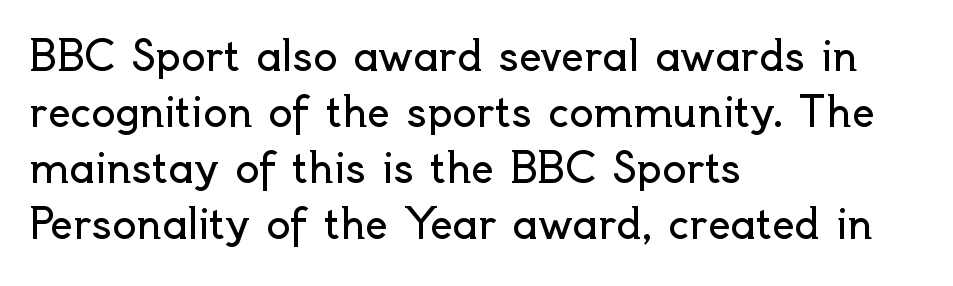
{"serif": "no", "italic": "no", "bold": "no", "weight": "regular", "width": "normal", "x_height": "small", "monospaced": "no", "underline": "no", "align": "left", "line_spacing": "normal", "line_spacing_ratio": 1.4, "letter_spacing": "normal", "letter_spacing_em": 0.0, "glyph_px": 40}
